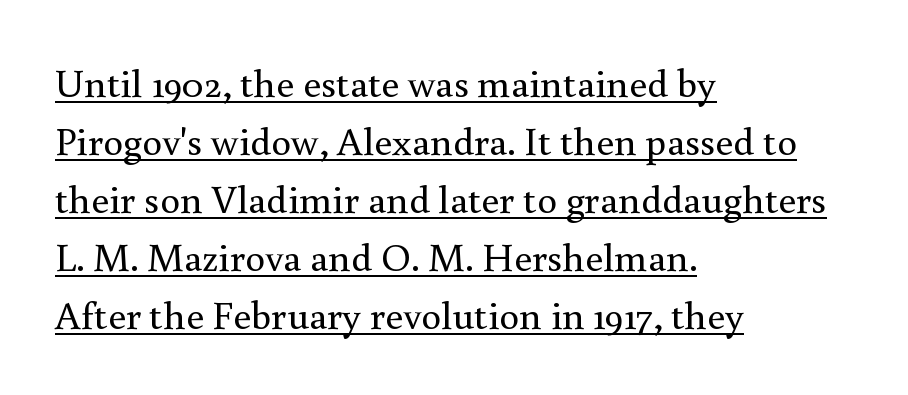
Q: Is the text bold? A: No.
Q: Is the text italic (slanted)? A: No, it is upright.
Q: Is the typeface a serif or a sans-serif typeface? A: Serif.
Q: Is the text underlined? A: Yes.
Q: How is the paragraph aligned? A: Left-aligned.
Q: Is the spacing between letters normal or unusually wide? A: Normal.
Q: Is the spacing between lines tight, normal or loose? A: Normal.
Q: Width (condensed, normal, or wide)? A: Normal.
Q: x-height? A: Small.
Q: Monospaced? A: No.
